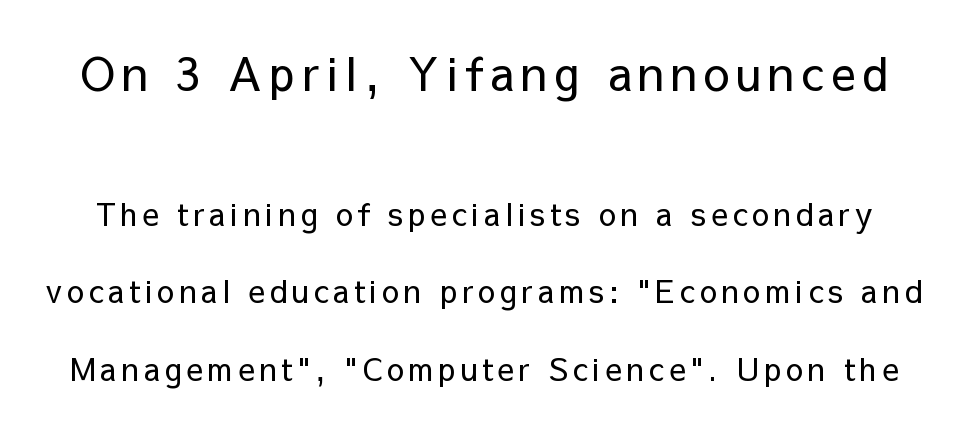
The image shows 46 px regular-weight sans-serif type, upright; set loose line spacing (2.5x), not underlined; the first (top) block is 1.48x larger; low stroke contrast and a medium x-height.
